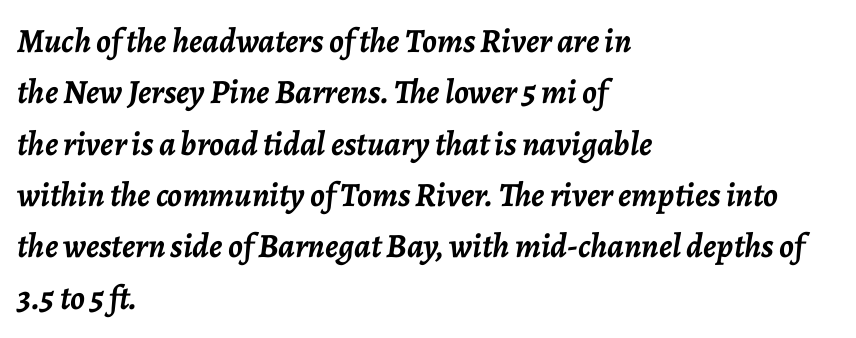
Tracking value appears to be zero — textbook default spacing. Where is the straight margin? On the left. The passage shown is typed in a proportional face where columns would drift. Unmarked baselines from the first word to the last. Notice how descenders clear the ascenders below comfortably — that's standard leading.
